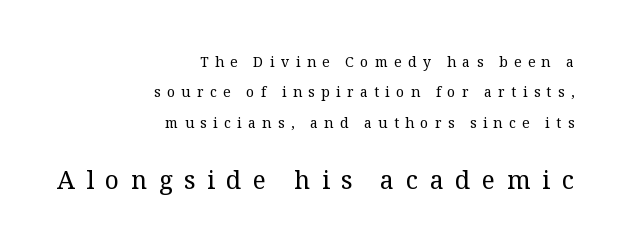
Display-style spreading of the glyphs; the letterfit is very open. Is the type heavy? It reads as light-to-regular instead. Layout note: lines flush right. Characters remain perfectly vertical along every line. Line spacing here is loose.
